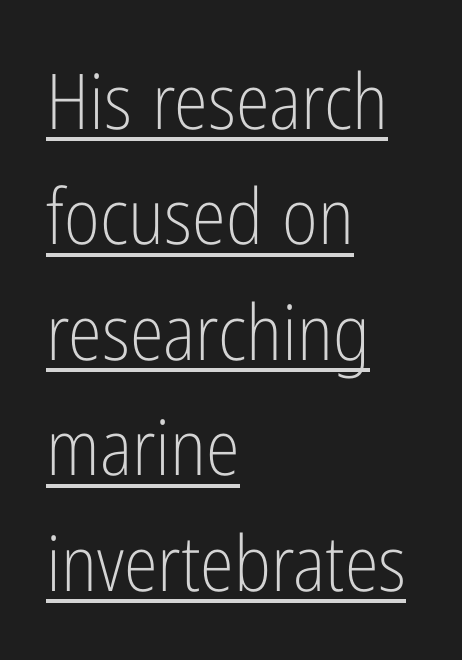
The image shows 77 px light, condensed sans-serif type, upright; set left-aligned, normal line spacing (1.5x), normal letter spacing, underlined; low stroke contrast and a medium x-height.
